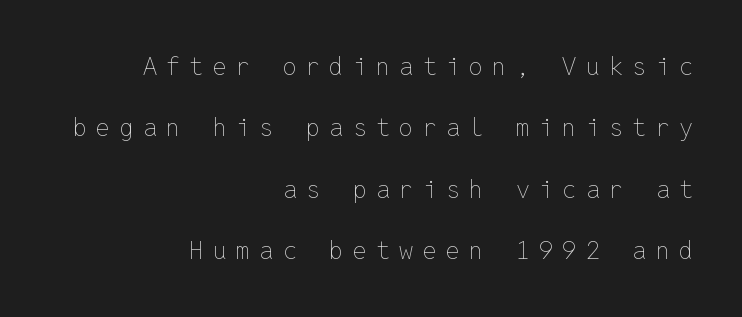
The image shows 25 px text type, upright; set right-aligned, loose line spacing (2.46x), unusually wide letter spacing (+0.37 em), not underlined.
